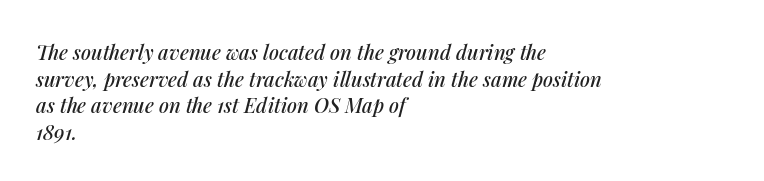
Horizontal alignment here is leftward, the default for most running prose. The leading is moderate, giving the passage an even texture. The letters sit at their default tracking, neither squeezed nor spread. The rendering applies a slant to the glyphs. Check the space under the baseline: it is left empty.
